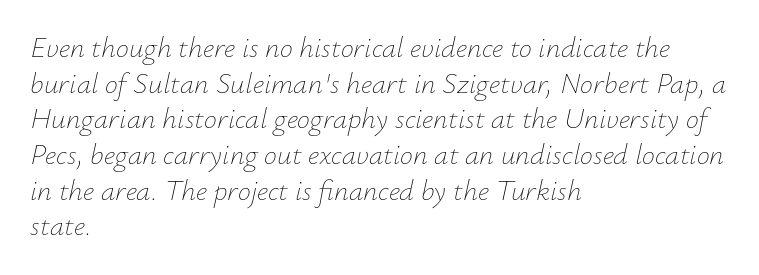
The area under the type is left untouched. Short note: letters normally spaced. The typeface has the unassuming heft of standard copy or less. Style check: oblique.
